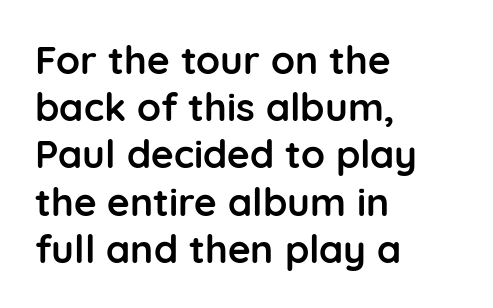
{"serif": "no", "italic": "no", "bold": "yes", "weight": "semibold", "width": "normal", "stroke_contrast": "low", "x_height": "medium", "monospaced": "no", "underline": "no", "align": "left", "line_spacing_ratio": 1.21, "letter_spacing": "normal", "letter_spacing_em": 0.0, "glyph_px": 39}
